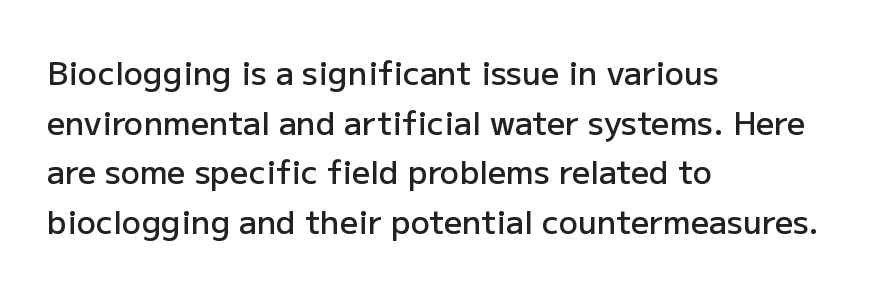
{"serif": "no", "italic": "no", "bold": "semi", "weight": "semibold", "width": "normal", "stroke_contrast": "low", "x_height": "medium", "monospaced": "no", "underline": "no", "align": "left", "line_spacing": "normal", "line_spacing_ratio": 1.55, "letter_spacing": "normal", "letter_spacing_em": 0.0, "glyph_px": 32}
